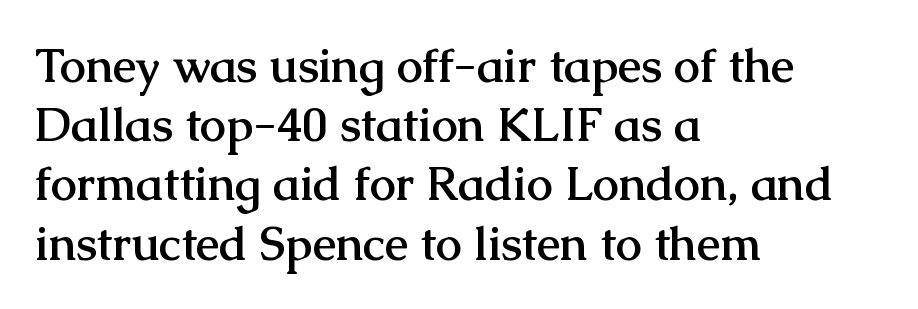
{"serif": "yes", "italic": "no", "bold": "yes", "weight": "semibold", "width": "normal", "stroke_contrast": "medium", "x_height": "medium", "monospaced": "no", "underline": "no", "align": "left", "line_spacing": "normal", "line_spacing_ratio": 1.26, "letter_spacing": "normal", "letter_spacing_em": 0.0, "glyph_px": 47}
